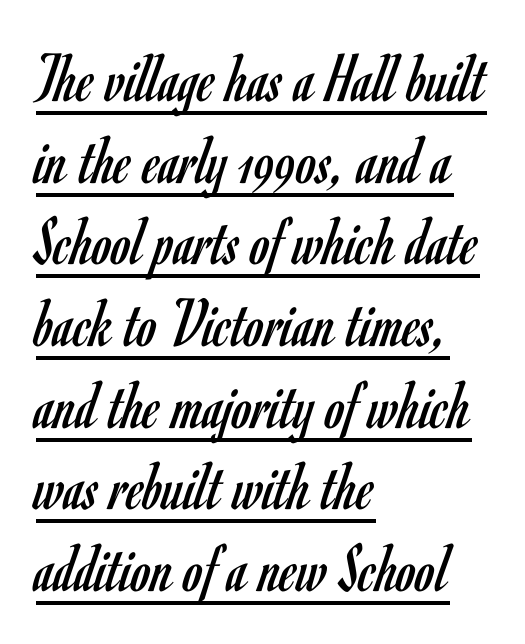
The font family rendered here belongs to the sans-serif group. The font is comparable to plain body text, perhaps lighter. The glyphs are accompanied by a horizontal stroke just below them. Cramped leading.
